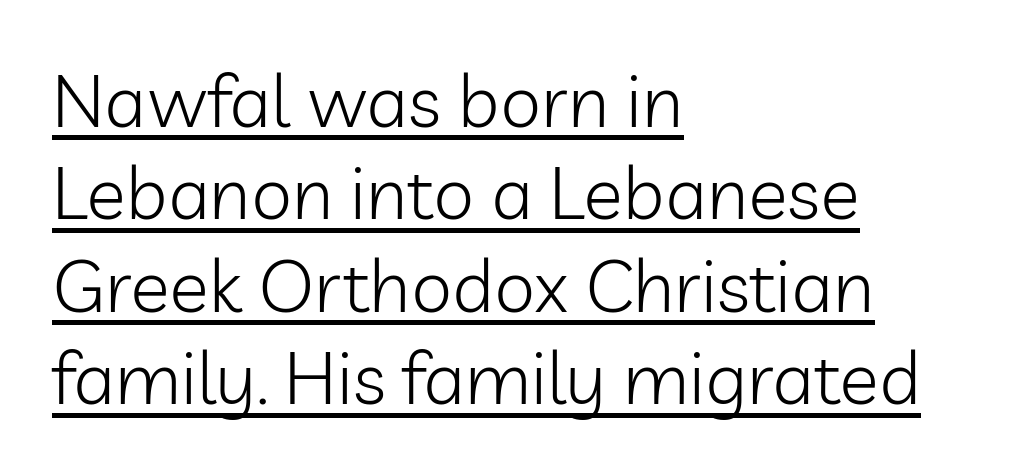
Is there much room between lines? A standard amount, neither cramped nor airy. Left-aligned paragraph, ragged on the right. The tracking reads as untouched default to a designer's eye. The typography opts for an upright posture over an oblique one. Honestly, the underline is the first thing you notice here.
